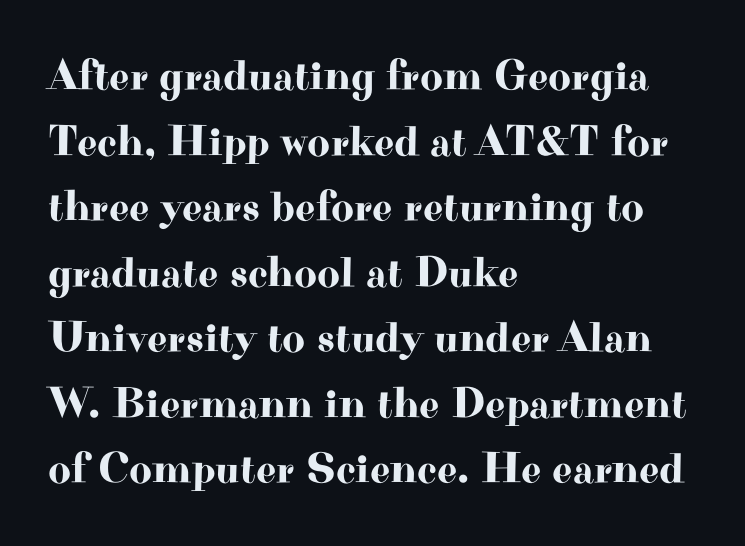
The text was rendered using a seriffed face with decorative stroke endings. The letters stand straight up with perfectly vertical stems. Summary of vertical rhythm: regular, with standard interline spacing. These lines keep a tight, regular rhythm from letter to letter. A typesetter would call this proportional, since set widths differ per character.
